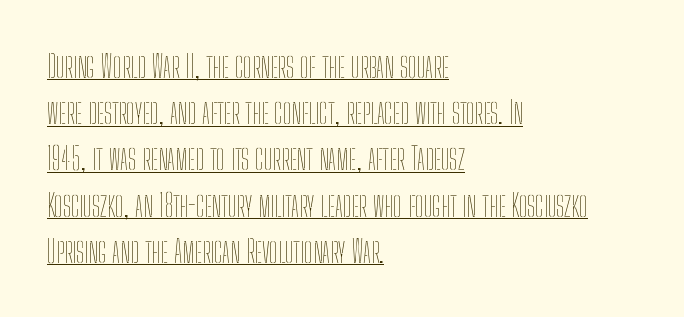
{"italic": "no", "bold": "no", "weight": "thin", "width": "condensed", "stroke_contrast": "low", "x_height": "medium", "monospaced": "no", "underline": "yes", "align": "left", "line_spacing": "normal", "line_spacing_ratio": 1.49, "letter_spacing": "normal", "letter_spacing_em": 0.0, "glyph_px": 31}
